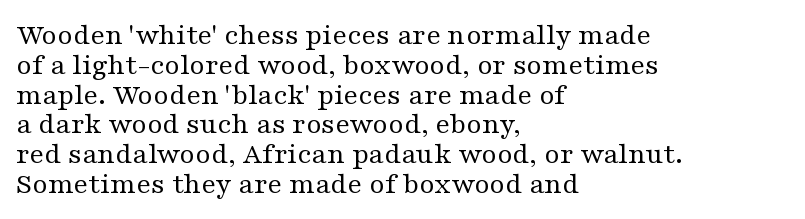
The image shows 31 px regular-weight, wide serif type, upright; set left-aligned, tight line spacing (0.96x), normal letter spacing, not underlined; medium stroke contrast and a medium x-height.
